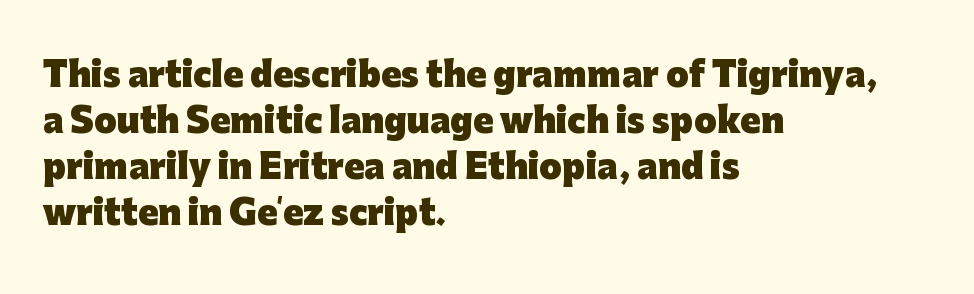
{"serif": "no", "italic": "no", "bold": "yes", "weight": "heavy", "width": "normal", "stroke_contrast": "low", "x_height": "medium", "monospaced": "no", "underline": "no", "align": "left", "line_spacing": "normal", "line_spacing_ratio": 1.39, "letter_spacing": "normal", "letter_spacing_em": 0.0, "glyph_px": 33}
